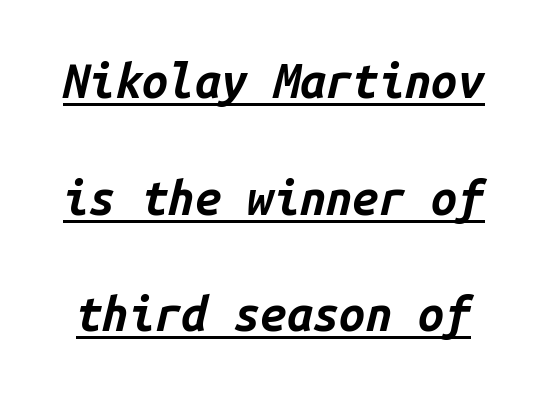
The image shows 47 px bold type, italic (leaning right), monospaced; set loose line spacing (2.48x), normal letter spacing, underlined; low stroke contrast and a medium x-height.
